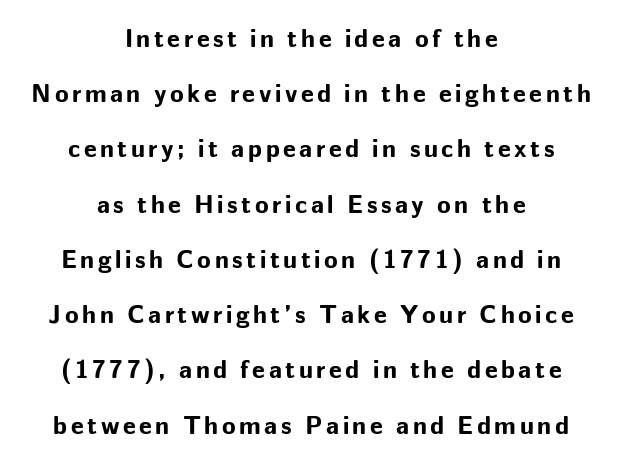
Q: Is the text bold? A: Yes.
Q: Is the text italic (slanted)? A: No, it is upright.
Q: Is the text underlined? A: No.
Q: How is the paragraph aligned? A: Centered.
Q: Is the spacing between lines tight, normal or loose? A: Loose.
